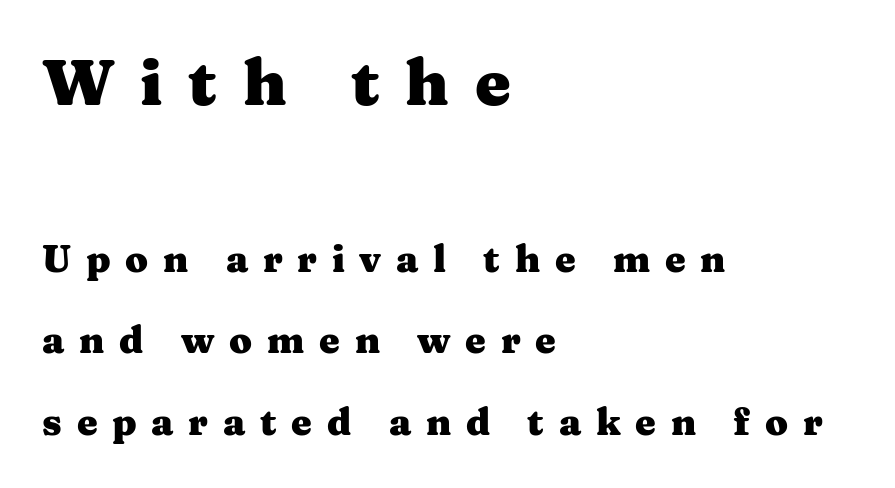
To sum up the face: it has serifs. How heavy is the stroke? Heavy — this is a bold. Every row of glyphs begins at an identical x-position on the left. Observe the wide spacing: letters keep a clear distance from each other. The lettering holds an erect, upright posture throughout.
